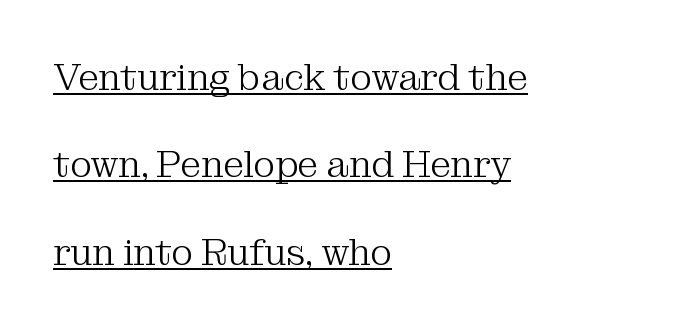
Q: Is the text bold? A: No.
Q: Is the text italic (slanted)? A: No, it is upright.
Q: Is the typeface a serif or a sans-serif typeface? A: Serif.
Q: Is the text underlined? A: Yes.
Q: How is the paragraph aligned? A: Left-aligned.
Q: Is the spacing between letters normal or unusually wide? A: Normal.
Q: Is the spacing between lines tight, normal or loose? A: Loose.
Q: Width (condensed, normal, or wide)? A: Normal.
Q: Stroke contrast? A: Medium.
Q: x-height? A: Medium.
Q: Monospaced? A: No.
